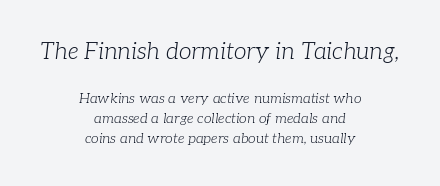
The image shows 23 px text type, italic (leaning right); set centered, normal line spacing (1.44x), normal letter spacing, not underlined; the first (top) block is 1.64x larger.
